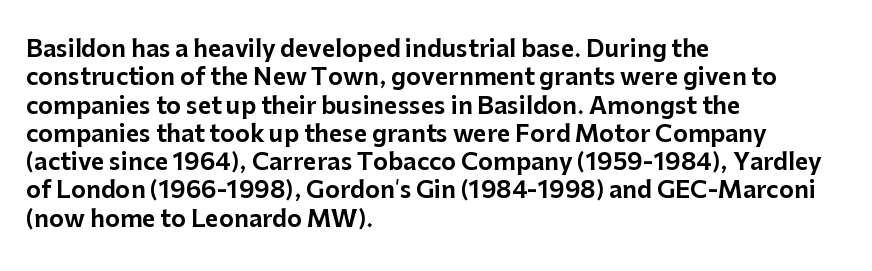
The image shows 23 px text type, upright; set left-aligned, line spacing 1.23x, normal letter spacing, not underlined.
